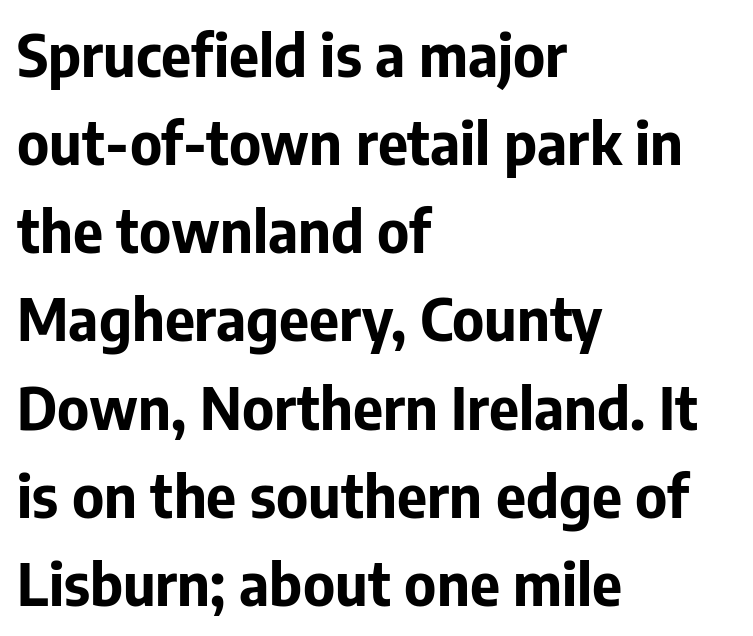
Q: Is the text bold? A: Yes.
Q: Is the text italic (slanted)? A: No, it is upright.
Q: Is the typeface a serif or a sans-serif typeface? A: Sans-serif.
Q: Is the text underlined? A: No.
Q: How is the paragraph aligned? A: Left-aligned.
Q: Is the spacing between letters normal or unusually wide? A: Normal.
Q: Is the spacing between lines tight, normal or loose? A: Normal.
Q: Width (condensed, normal, or wide)? A: Normal.
Q: Stroke contrast? A: Low.
Q: x-height? A: Medium.
Q: Monospaced? A: No.
